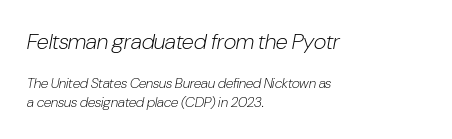
This rendering features lettering with no underline. Honestly, the letter spacing is just normal — you wouldn't notice it. The font is comparable to plain body text, perhaps lighter. The more generous point size was reserved for the upper chunk. Casual observation: everything's shoved over to the left.
